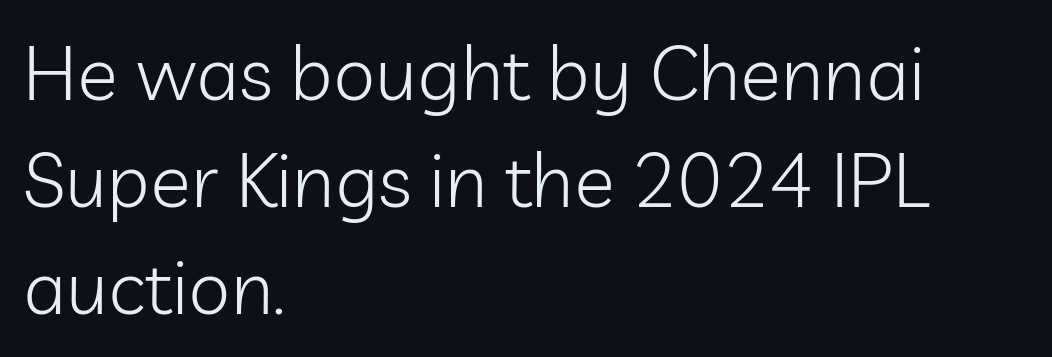
{"serif": "no", "italic": "no", "bold": "no", "weight": "light", "width": "normal", "stroke_contrast": "low", "x_height": "medium", "monospaced": "no", "underline": "no", "align": "left", "line_spacing": "normal", "line_spacing_ratio": 1.41, "letter_spacing": "normal", "letter_spacing_em": 0.0, "glyph_px": 76}
